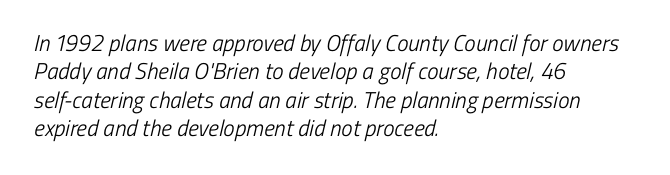
Typeset ragged right — the left edge is the straight one. Weight class: somewhere from thin through regular. Characters follow at the spacing the type designer built in. Descender tails drop into unmarked territory.
